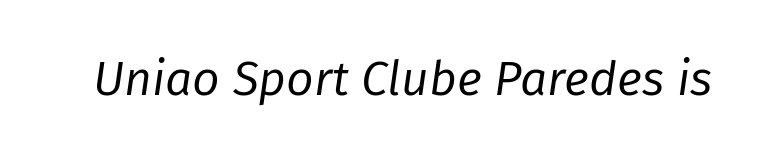
The image shows 48 px regular-weight type, italic (leaning right); set normal letter spacing, not underlined; low stroke contrast and a medium x-height.
